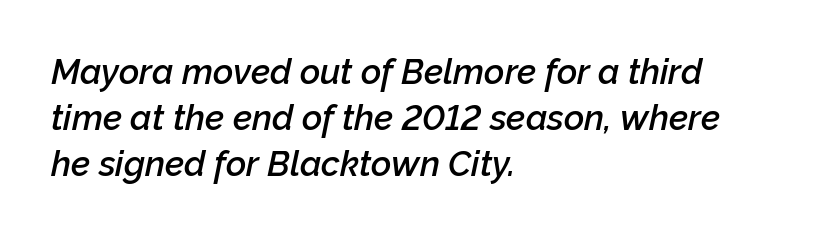
The image shows 35 px semibold type, italic (leaning right); set left-aligned, normal line spacing (1.32x), normal letter spacing, not underlined; low stroke contrast and a medium x-height.
